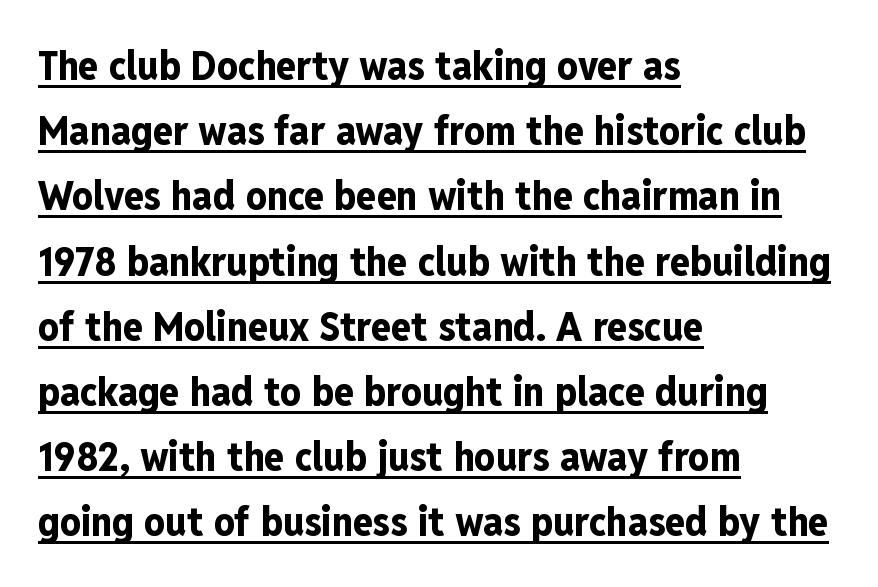
The image shows 41 px bold, condensed sans-serif type, upright; set left-aligned, normal line spacing (1.59x), normal letter spacing, underlined; low stroke contrast and a medium x-height.
